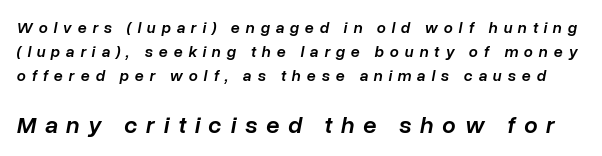
{"italic": "yes", "lean": "right", "slant_degrees": 10, "bold": "semi", "underline": "no", "line_spacing": "normal", "line_spacing_ratio": 1.49, "letter_spacing": "wide", "letter_spacing_em": 0.36, "larger_block": "second", "size_ratio": 1.5, "glyph_px": 24}
